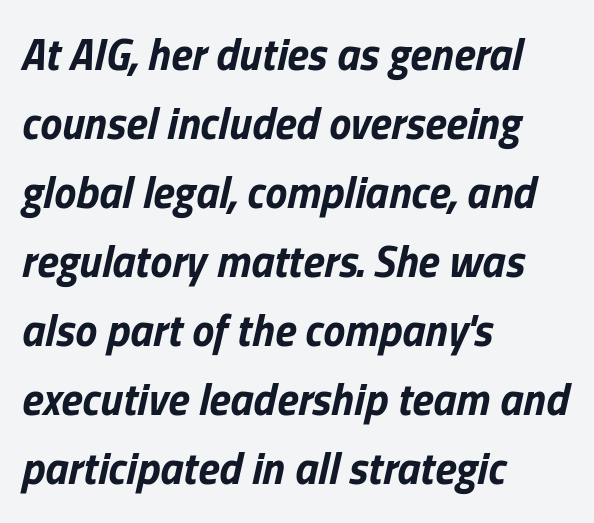
Q: Is the text bold? A: Yes.
Q: Is the text italic (slanted)? A: Yes, it leans right by about 13 degrees.
Q: Is the text underlined? A: No.
Q: How is the paragraph aligned? A: Left-aligned.
Q: Is the spacing between letters normal or unusually wide? A: Normal.
Q: Is the spacing between lines tight, normal or loose? A: Normal.
Q: Width (condensed, normal, or wide)? A: Normal.
Q: Stroke contrast? A: Low.
Q: x-height? A: Medium.
Q: Monospaced? A: No.
